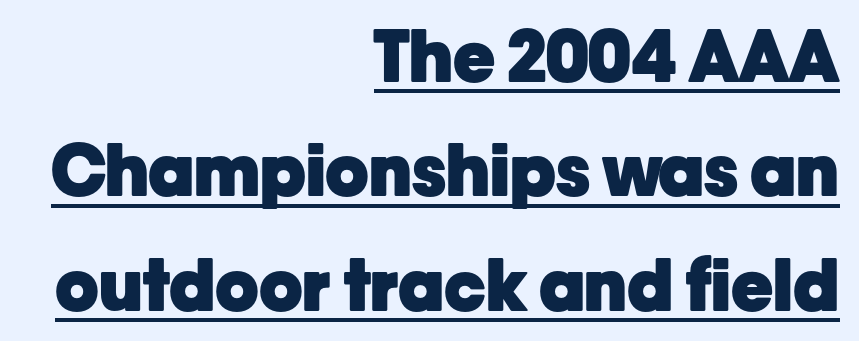
It's the straight-up-and-down kind of type. These lines are rendered in a variable-pitch font. Are there feet on the stems? There aren't — it's a sans. In CSS terms this would be text-align: right. Notice how descenders clear the ascenders below comfortably — that's standard leading.
